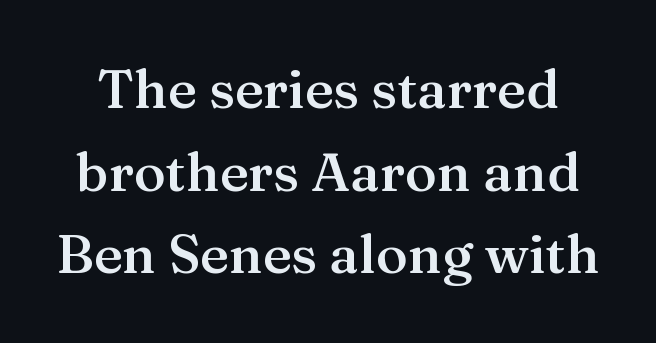
Q: Is the text bold? A: Semi-bold.
Q: Is the text italic (slanted)? A: No, it is upright.
Q: Is the typeface a serif or a sans-serif typeface? A: Serif.
Q: Is the text underlined? A: No.
Q: Is the spacing between letters normal or unusually wide? A: Normal.
Q: Is the spacing between lines tight, normal or loose? A: Normal.
Q: Width (condensed, normal, or wide)? A: Normal.
Q: Stroke contrast? A: Medium.
Q: x-height? A: Medium.
Q: Monospaced? A: No.
